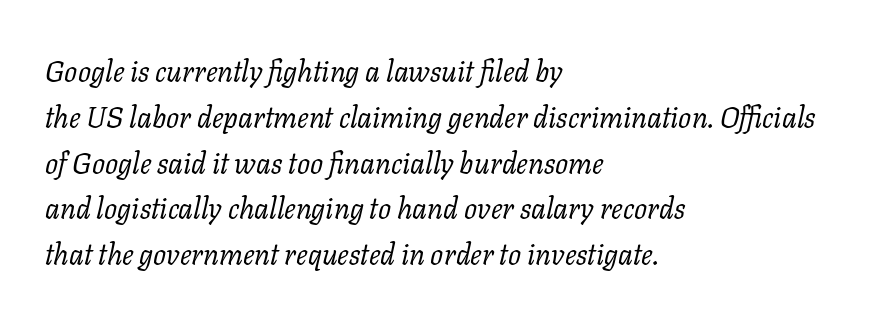
The image shows 29 px regular-weight serif type, italic (leaning right); set left-aligned, normal line spacing (1.58x), normal letter spacing, not underlined; low stroke contrast and a medium x-height.
